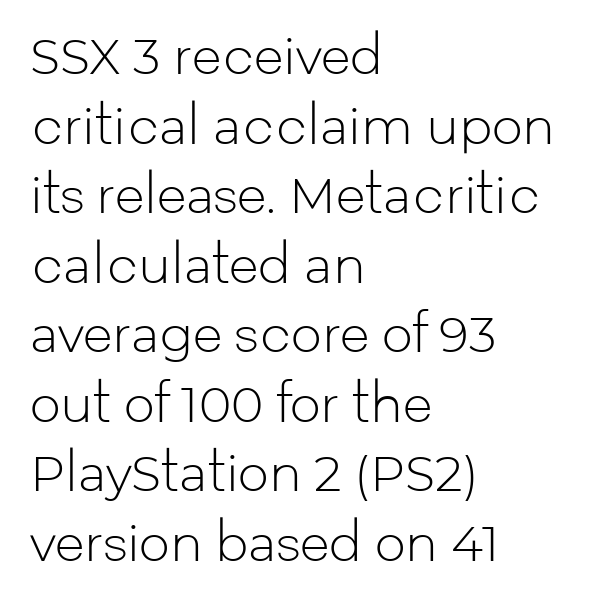
Q: Is the text bold? A: No.
Q: Is the text italic (slanted)? A: No, it is upright.
Q: Is the typeface a serif or a sans-serif typeface? A: Sans-serif.
Q: Is the text underlined? A: No.
Q: How is the paragraph aligned? A: Left-aligned.
Q: Is the spacing between letters normal or unusually wide? A: Normal.
Q: Is the spacing between lines tight, normal or loose? A: Normal.
Q: Width (condensed, normal, or wide)? A: Normal.
Q: Stroke contrast? A: Low.
Q: x-height? A: Medium.
Q: Monospaced? A: No.
